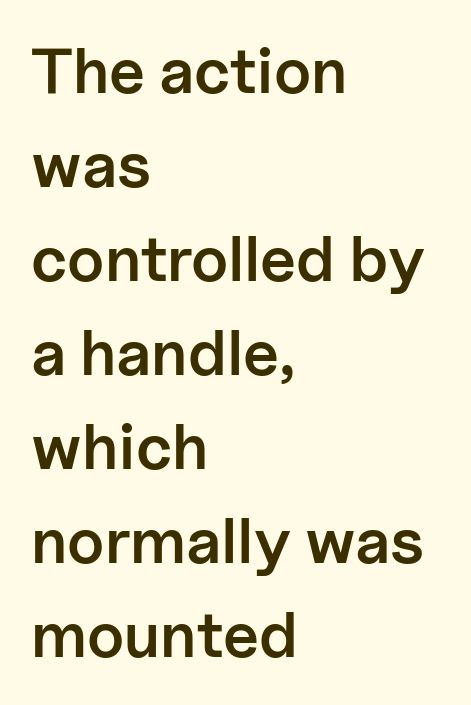
Q: Is the text bold? A: Semi-bold.
Q: Is the text italic (slanted)? A: No, it is upright.
Q: Is the typeface a serif or a sans-serif typeface? A: Sans-serif.
Q: Is the text underlined? A: No.
Q: How is the paragraph aligned? A: Left-aligned.
Q: Is the spacing between letters normal or unusually wide? A: Normal.
Q: Is the spacing between lines tight, normal or loose? A: Normal.
Q: Width (condensed, normal, or wide)? A: Normal.
Q: Stroke contrast? A: Low.
Q: x-height? A: Medium.
Q: Monospaced? A: No.
